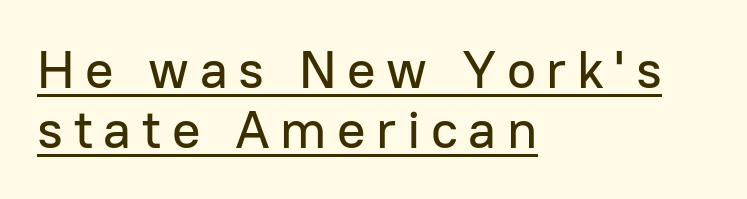
{"serif": "no", "italic": "no", "width": "normal", "stroke_contrast": "low", "x_height": "medium", "monospaced": "no", "underline": "yes", "align": "left", "line_spacing": "tight", "line_spacing_ratio": 1.13, "letter_spacing": "wide", "letter_spacing_em": 0.2, "glyph_px": 53}
